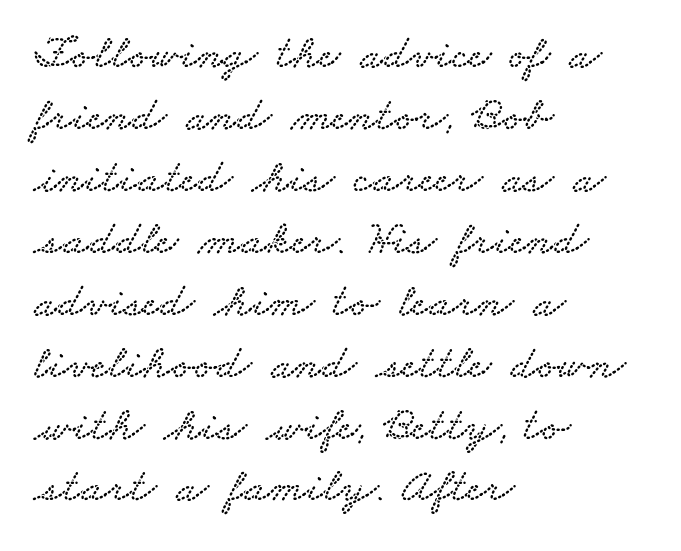
The image shows 48 px wide serif type; set left-aligned, normal line spacing (1.29x), normal letter spacing, not underlined; low stroke contrast and a small x-height.
